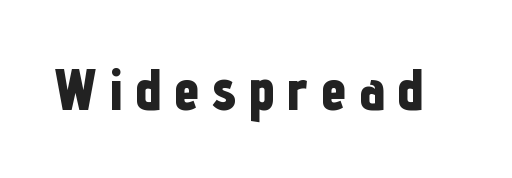
The image shows 58 px bold, condensed sans-serif type, upright; set unusually wide letter spacing (+0.21 em), not underlined; low stroke contrast and a medium x-height.
